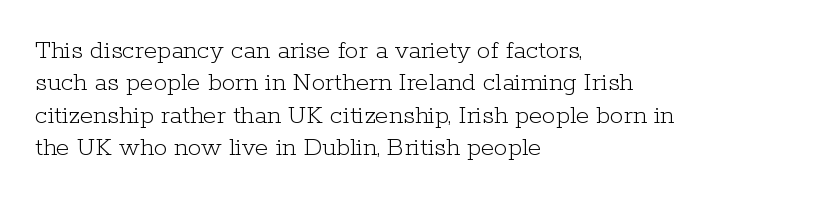
{"italic": "no", "bold": "no", "underline": "no", "align": "left", "line_spacing_ratio": 1.2, "letter_spacing": "normal", "letter_spacing_em": 0.0, "glyph_px": 27}
